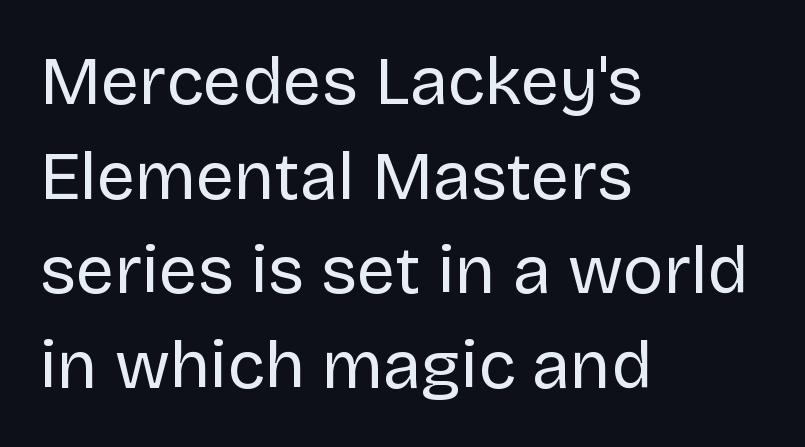
A typesetter would label this face a sans. Interline gaps are of average width in this sample. The lettering holds an erect, upright posture throughout. The letterforms sit shoulder to shoulder at normal distance. The strip under each line holds only bare page.
